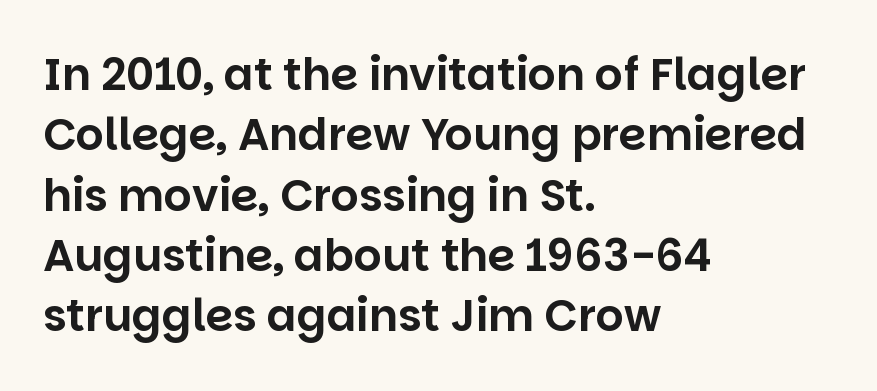
The image shows 44 px sans-serif type, upright; set left-aligned, normal line spacing (1.37x), normal letter spacing, not underlined; low stroke contrast and a large x-height.
